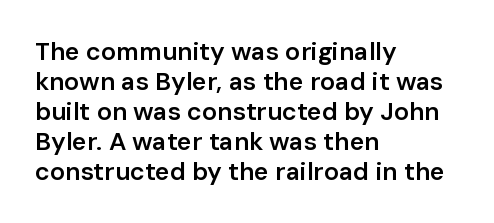
The rendering uses a semibold face; strokes are thickened but not to full bold. Horizontal alignment here is leftward, the default for most running prose. Nope, not italic — everything's standing straight. The letterforms sit shoulder to shoulder at normal distance.
